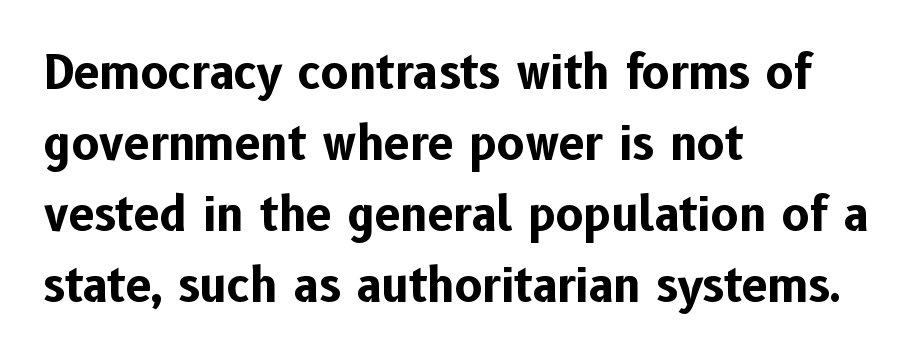
The image shows 46 px bold sans-serif type, upright; set left-aligned, normal line spacing (1.54x), normal letter spacing, not underlined; low stroke contrast and a medium x-height.
